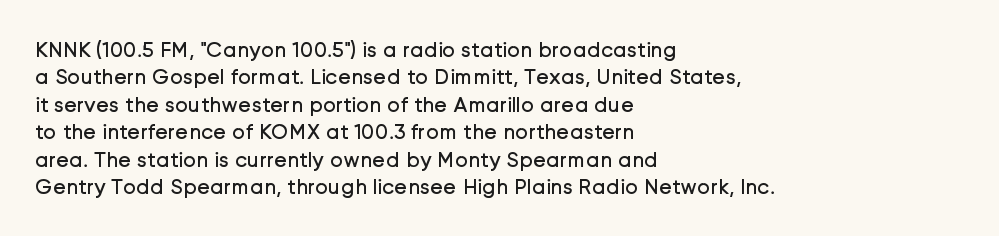
{"italic": "no", "bold": "no", "underline": "no", "align": "left", "line_spacing": "normal", "line_spacing_ratio": 1.25, "letter_spacing": "normal", "letter_spacing_em": 0.0, "glyph_px": 22}
